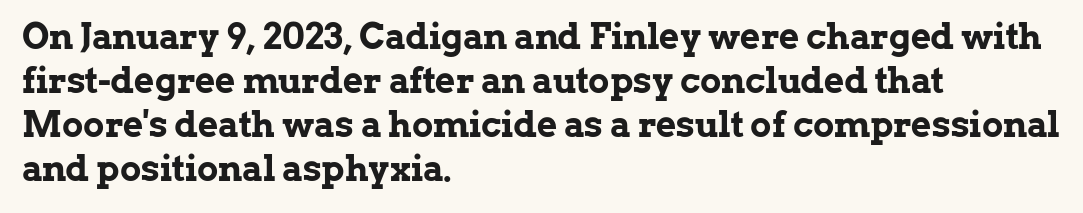
The image shows 35 px bold serif type, upright; set left-aligned, normal line spacing (1.26x), normal letter spacing, not underlined; low stroke contrast and a medium x-height.
